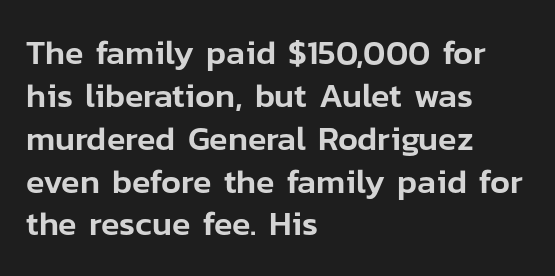
The image shows 34 px sans-serif type, upright; set left-aligned, normal line spacing (1.26x), normal letter spacing, not underlined; low stroke contrast and a medium x-height.
